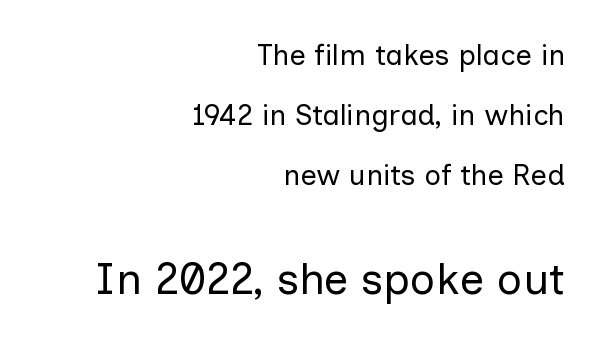
{"serif": "no", "italic": "no", "bold": "no", "weight": "regular", "width": "normal", "stroke_contrast": "low", "x_height": "medium", "monospaced": "no", "underline": "no", "align": "right", "line_spacing": "loose", "line_spacing_ratio": 2.07, "letter_spacing": "normal", "letter_spacing_em": 0.0, "larger_block": "second", "size_ratio": 1.52, "glyph_px": 44}
